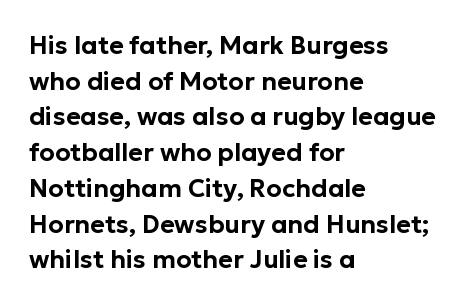
The image shows 25 px text type, upright; set left-aligned, normal line spacing (1.43x), normal letter spacing, not underlined.
